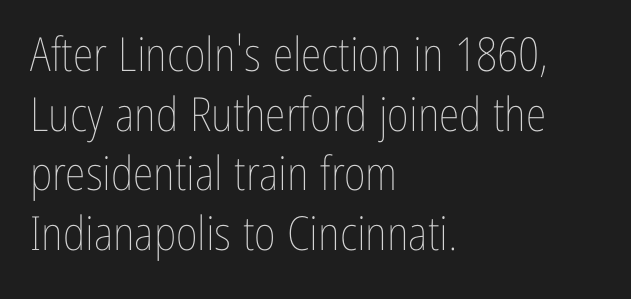
Nobody drew a line under any word here. This sample has the flowing, uneven cadence of proportional lettering. Is there much room between lines? A standard amount, neither cramped nor airy. Typeset ragged right — the left edge is the straight one.
